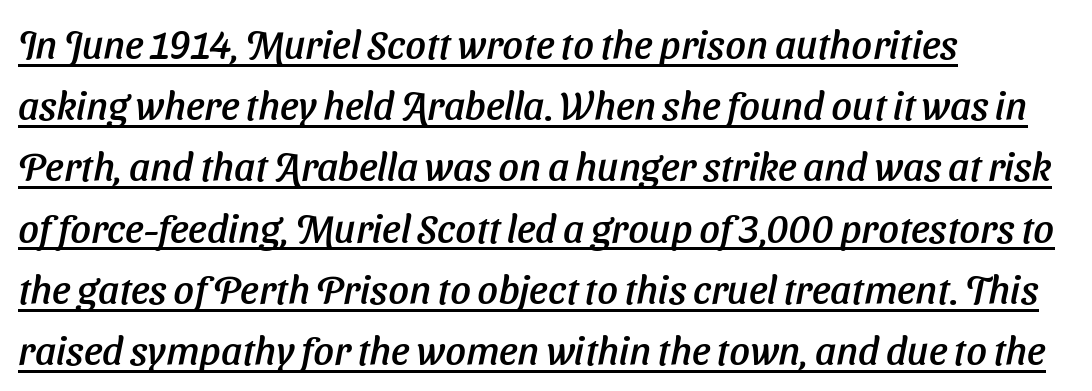
Q: Is the text italic (slanted)? A: Yes, it leans right by about 11 degrees.
Q: Is the text underlined? A: Yes.
Q: How is the paragraph aligned? A: Left-aligned.
Q: Is the spacing between letters normal or unusually wide? A: Normal.
Q: Is the spacing between lines tight, normal or loose? A: Normal.
Q: Width (condensed, normal, or wide)? A: Normal.
Q: Stroke contrast? A: Low.
Q: x-height? A: Medium.
Q: Monospaced? A: No.
